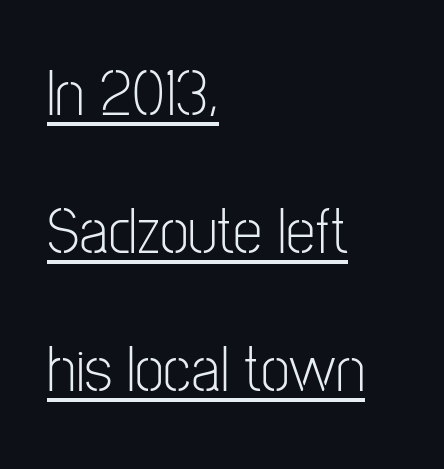
The image shows 66 px light, condensed sans-serif type, upright; set left-aligned, loose line spacing (2.09x), normal letter spacing, underlined; low stroke contrast and a medium x-height.
